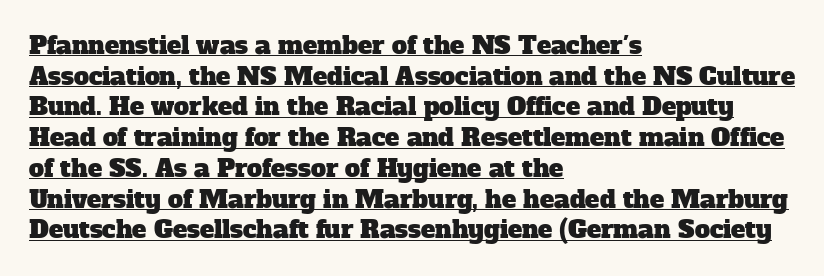
Q: Is the text underlined? A: Yes.
Q: How is the paragraph aligned? A: Left-aligned.
Q: Is the spacing between letters normal or unusually wide? A: Normal.
Q: Is the spacing between lines tight, normal or loose? A: Normal.
